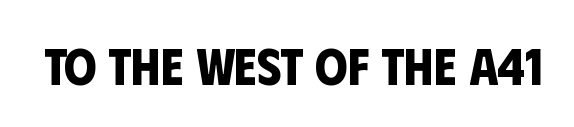
Q: Is the text bold? A: Yes.
Q: Is the typeface a serif or a sans-serif typeface? A: Sans-serif.
Q: Is the text underlined? A: No.
Q: Is the spacing between letters normal or unusually wide? A: Normal.
Q: Width (condensed, normal, or wide)? A: Condensed.
Q: Stroke contrast? A: Low.
Q: x-height? A: Large.
Q: Monospaced? A: No.
